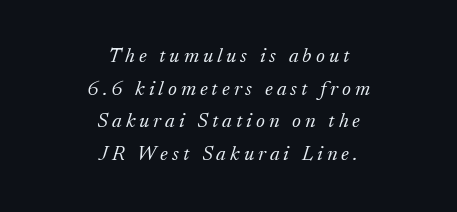
{"italic": "yes", "lean": "right", "slant_degrees": 17, "bold": "no", "underline": "no", "align": "center", "line_spacing": "normal", "line_spacing_ratio": 1.55, "glyph_px": 21}
